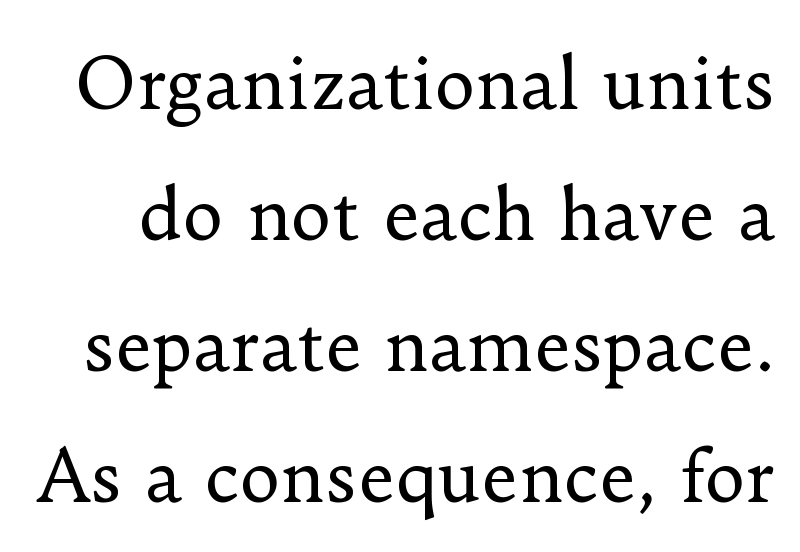
A roman cut, with each character standing at attention. Type without underlining. In terms of letterform style, serifs are clearly present. Look at the tracking — it's just the regular setting, nothing added. The letters look calm and open, with moderate or lighter stems. Looks like regular typesetting: each glyph gets only the width it needs.
